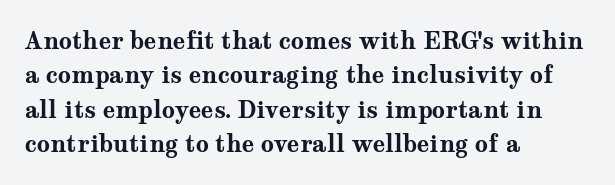
Q: Is the text bold? A: Yes.
Q: Is the text italic (slanted)? A: No, it is upright.
Q: Is the text underlined? A: No.
Q: How is the paragraph aligned? A: Left-aligned.
Q: Is the spacing between letters normal or unusually wide? A: Normal.
Q: Is the spacing between lines tight, normal or loose? A: Normal.
